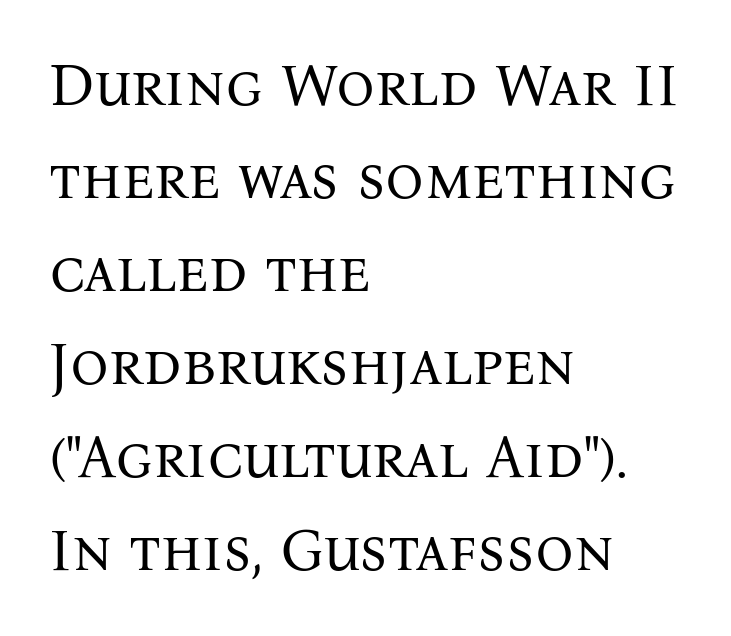
Q: Is the text bold? A: No.
Q: Is the text italic (slanted)? A: No, it is upright.
Q: Is the typeface a serif or a sans-serif typeface? A: Serif.
Q: Is the text underlined? A: No.
Q: How is the paragraph aligned? A: Left-aligned.
Q: Is the spacing between letters normal or unusually wide? A: Normal.
Q: Is the spacing between lines tight, normal or loose? A: Normal.
Q: Width (condensed, normal, or wide)? A: Normal.
Q: Stroke contrast? A: Medium.
Q: x-height? A: Medium.
Q: Monospaced? A: No.
